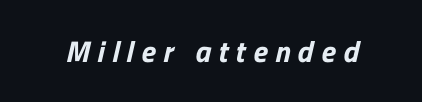
{"serif": "no", "width": "normal", "stroke_contrast": "low", "x_height": "medium", "monospaced": "no", "underline": "no", "letter_spacing": "wide", "letter_spacing_em": 0.25, "glyph_px": 30}
